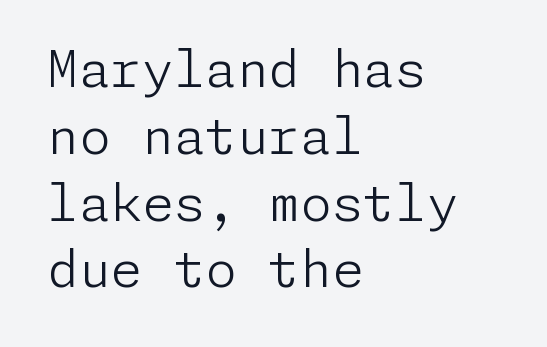
Q: Is the text bold? A: No.
Q: Is the text italic (slanted)? A: No, it is upright.
Q: Is the typeface a serif or a sans-serif typeface? A: Sans-serif.
Q: Is the text underlined? A: No.
Q: How is the paragraph aligned? A: Left-aligned.
Q: Is the spacing between letters normal or unusually wide? A: Normal.
Q: Is the spacing between lines tight, normal or loose? A: Normal.
Q: Width (condensed, normal, or wide)? A: Normal.
Q: Stroke contrast? A: Low.
Q: x-height? A: Medium.
